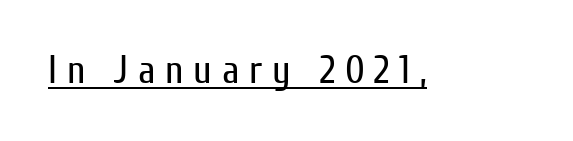
Glyph-to-glyph distance is far greater than everyday printed text. Does the lettering tilt? It doesn't — this is upright. Proportional: the letters do not fall into vertical columns. The font is comparable to plain body text, perhaps lighter. Each line of the rendering has a horizontal stroke beneath the glyphs. Examine the stroke ends and you'll find no serifs.
